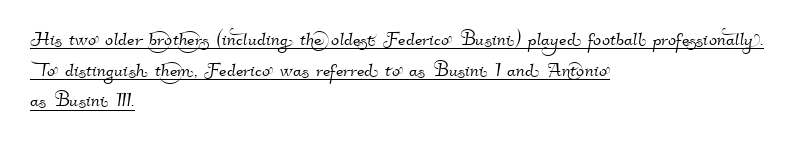
The image shows 24 px text type; set left-aligned, normal line spacing (1.28x), normal letter spacing, underlined.
